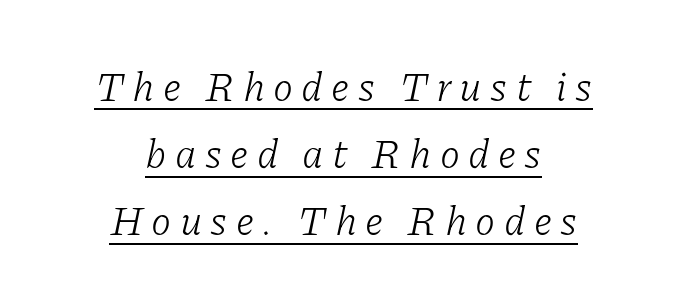
Q: Is the text bold? A: No.
Q: Is the text italic (slanted)? A: Yes, it leans right by about 11 degrees.
Q: Is the typeface a serif or a sans-serif typeface? A: Serif.
Q: Is the text underlined? A: Yes.
Q: How is the paragraph aligned? A: Centered.
Q: Is the spacing between letters normal or unusually wide? A: Unusually wide.
Q: Is the spacing between lines tight, normal or loose? A: Normal.
Q: Width (condensed, normal, or wide)? A: Normal.
Q: Stroke contrast? A: Low.
Q: x-height? A: Medium.
Q: Monospaced? A: No.
